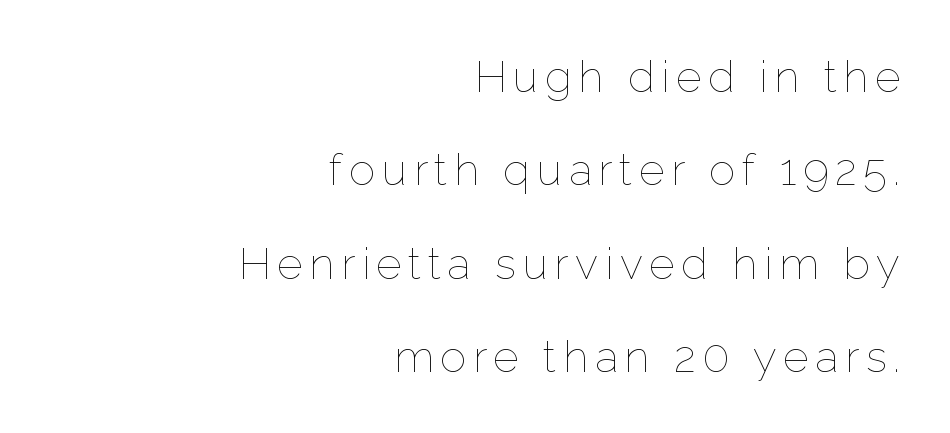
The image shows 44 px thin type, upright; set right-aligned, loose line spacing (2.12x), not underlined; low stroke contrast and a medium x-height.
